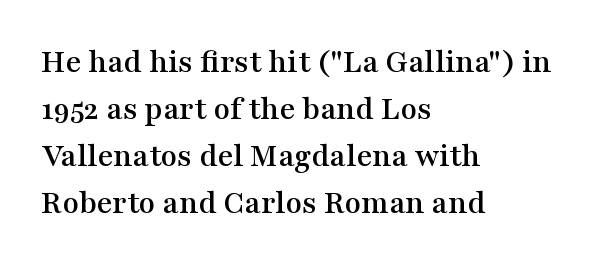
{"serif": "yes", "italic": "no", "width": "wide", "stroke_contrast": "medium", "x_height": "medium", "monospaced": "no", "underline": "no", "align": "left", "line_spacing": "normal", "line_spacing_ratio": 1.38, "letter_spacing": "normal", "letter_spacing_em": 0.0, "glyph_px": 34}
